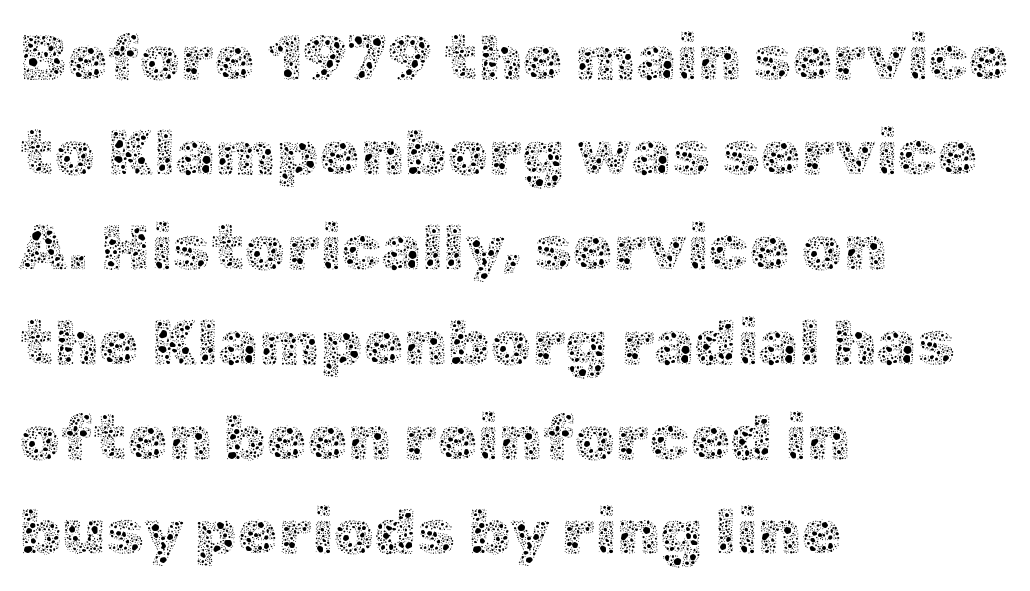
Q: Is the text bold? A: No.
Q: Is the text italic (slanted)? A: No, it is upright.
Q: Is the text underlined? A: No.
Q: How is the paragraph aligned? A: Left-aligned.
Q: Is the spacing between letters normal or unusually wide? A: Normal.
Q: Is the spacing between lines tight, normal or loose? A: Normal.
Q: Width (condensed, normal, or wide)? A: Normal.
Q: x-height? A: Medium.
Q: Monospaced? A: No.
